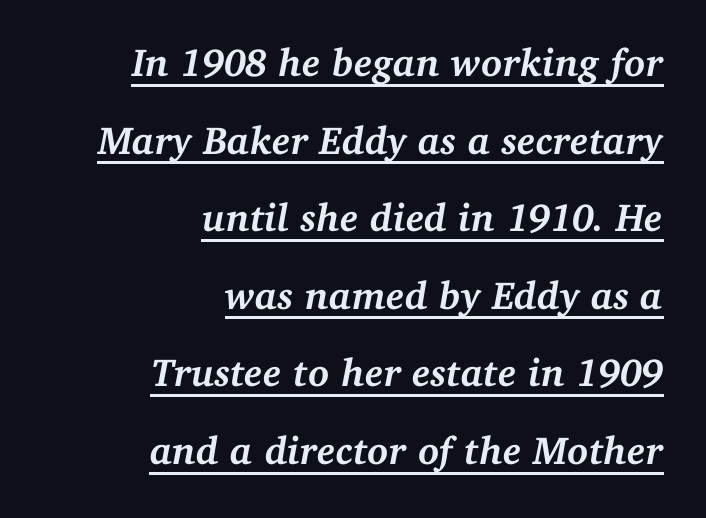
Q: Is the text bold? A: Yes.
Q: Is the text italic (slanted)? A: Yes, it leans right by about 11 degrees.
Q: Is the typeface a serif or a sans-serif typeface? A: Serif.
Q: Is the text underlined? A: Yes.
Q: How is the paragraph aligned? A: Right-aligned.
Q: Is the spacing between letters normal or unusually wide? A: Normal.
Q: Is the spacing between lines tight, normal or loose? A: Loose.
Q: Width (condensed, normal, or wide)? A: Normal.
Q: Stroke contrast? A: Medium.
Q: x-height? A: Medium.
Q: Monospaced? A: No.
